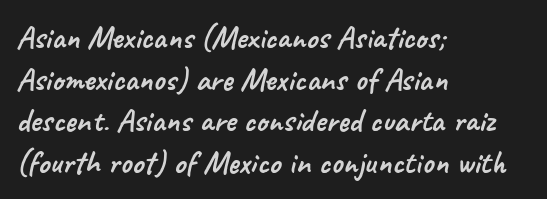
The image shows 33 px sans-serif type; set left-aligned, normal line spacing (1.26x), normal letter spacing, not underlined; low stroke contrast and a small x-height.
